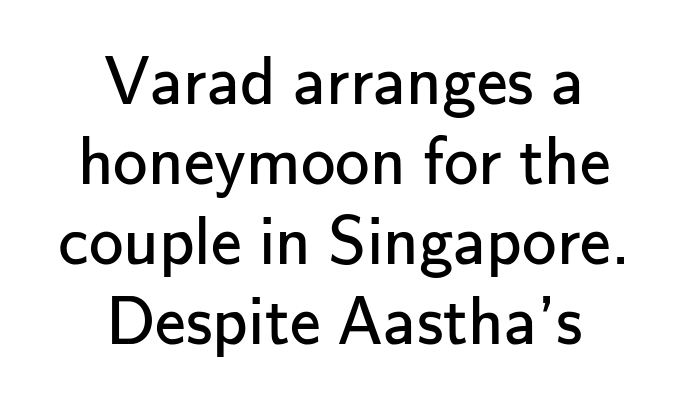
Q: Is the text bold? A: No.
Q: Is the text italic (slanted)? A: No, it is upright.
Q: Is the typeface a serif or a sans-serif typeface? A: Sans-serif.
Q: Is the text underlined? A: No.
Q: How is the paragraph aligned? A: Centered.
Q: Is the spacing between letters normal or unusually wide? A: Normal.
Q: Width (condensed, normal, or wide)? A: Normal.
Q: Stroke contrast? A: Low.
Q: x-height? A: Small.
Q: Monospaced? A: No.
